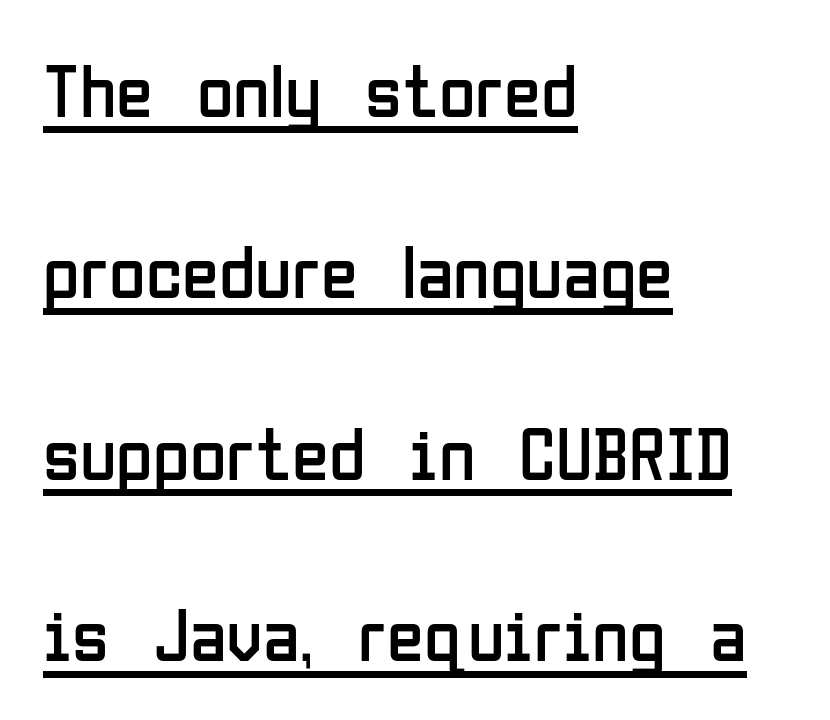
{"serif": "no", "italic": "no", "bold": "no", "weight": "regular", "width": "condensed", "stroke_contrast": "low", "x_height": "medium", "monospaced": "no", "underline": "yes", "align": "left", "line_spacing": "loose", "line_spacing_ratio": 2.42, "letter_spacing": "normal", "letter_spacing_em": 0.0, "glyph_px": 75}
